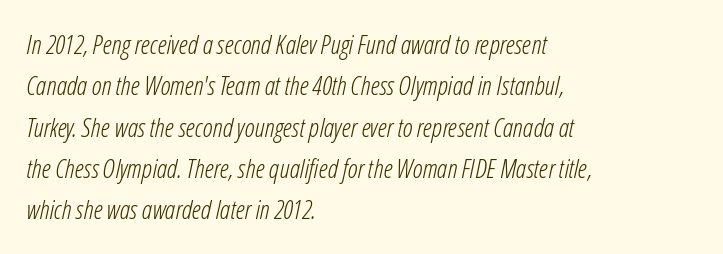
Q: Is the text bold? A: No.
Q: Is the text italic (slanted)? A: Yes, it leans right by about 12 degrees.
Q: Is the text underlined? A: No.
Q: How is the paragraph aligned? A: Left-aligned.
Q: Is the spacing between letters normal or unusually wide? A: Normal.
Q: Is the spacing between lines tight, normal or loose? A: Normal.
